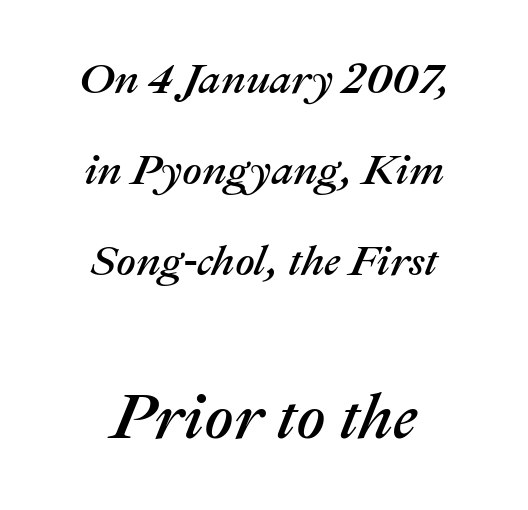
The image shows 64 px text type, italic (leaning right); set centered, loose line spacing (2.12x), normal letter spacing, not underlined; the second (bottom) block is 1.49x larger; medium stroke contrast and a medium x-height.
